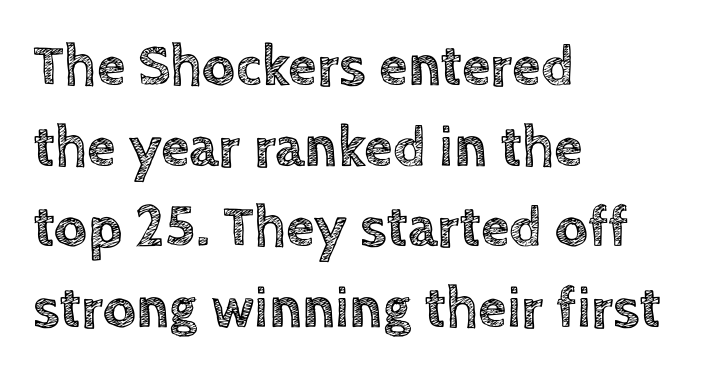
The image shows 58 px text type, upright; set left-aligned, normal line spacing (1.39x), normal letter spacing, not underlined; a large x-height.
